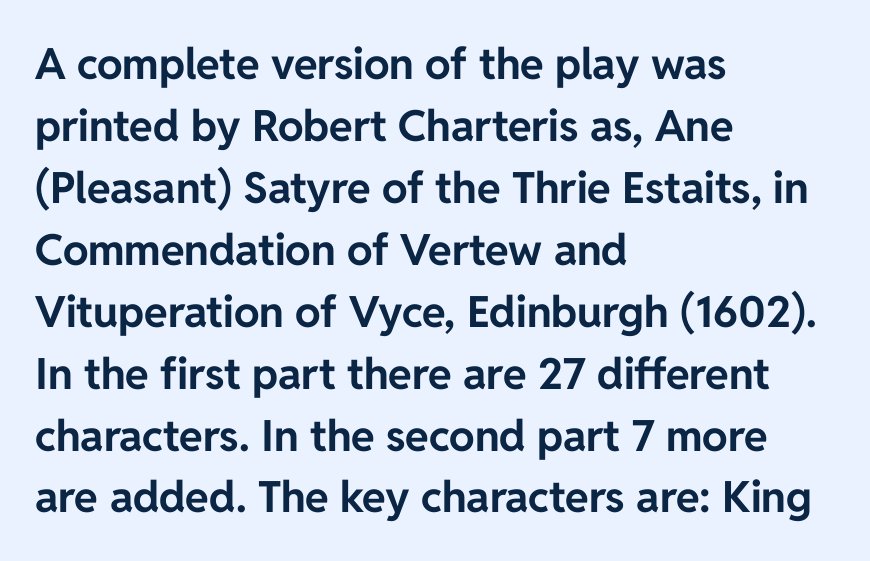
The image shows 43 px bold sans-serif type, upright; set left-aligned, normal line spacing (1.44x), normal letter spacing, not underlined; low stroke contrast and a medium x-height.
